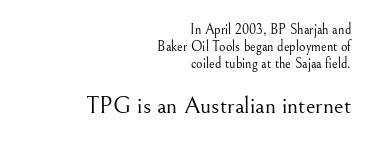
The more generous point size was reserved for the lower chunk. Each stroke keeps to a modest, everyday thickness or less. The zone under the glyphs is completely vacant. Every character sits straight up, as roman type does. Nobody touched the tracking dial on this one. Each line ends at the same right margin while the left side varies.
